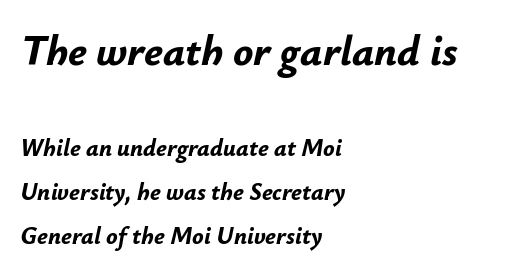
Q: Is the text bold? A: Yes.
Q: Is the text italic (slanted)? A: Yes, it leans right by about 12 degrees.
Q: Is the text underlined? A: No.
Q: How is the paragraph aligned? A: Left-aligned.
Q: Is the spacing between letters normal or unusually wide? A: Normal.
Q: Which block of text is set in a larger size, the first (top) or the second (bottom)? A: The first (top) one.
Q: Width (condensed, normal, or wide)? A: Normal.
Q: Stroke contrast? A: Low.
Q: x-height? A: Small.
Q: Monospaced? A: No.
